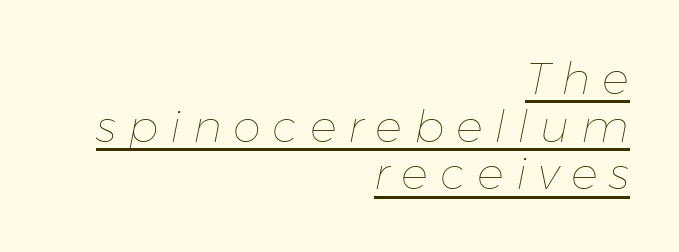
Q: Is the text bold? A: No.
Q: Is the text italic (slanted)? A: Yes, it leans right by about 11 degrees.
Q: Is the text underlined? A: Yes.
Q: How is the paragraph aligned? A: Right-aligned.
Q: Is the spacing between letters normal or unusually wide? A: Unusually wide.
Q: Is the spacing between lines tight, normal or loose? A: Tight.
Q: Width (condensed, normal, or wide)? A: Normal.
Q: Stroke contrast? A: Low.
Q: x-height? A: Medium.
Q: Monospaced? A: No.
